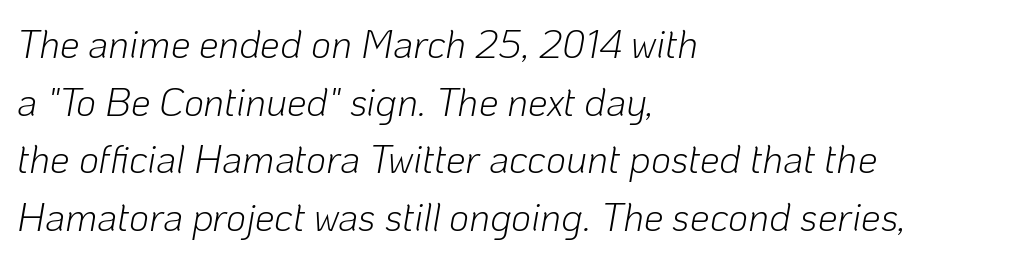
{"italic": "yes", "lean": "right", "slant_degrees": 10, "bold": "no", "weight": "light", "width": "normal", "stroke_contrast": "low", "x_height": "medium", "monospaced": "no", "underline": "no", "align": "left", "line_spacing": "normal", "line_spacing_ratio": 1.48, "letter_spacing": "normal", "letter_spacing_em": 0.0, "glyph_px": 39}
